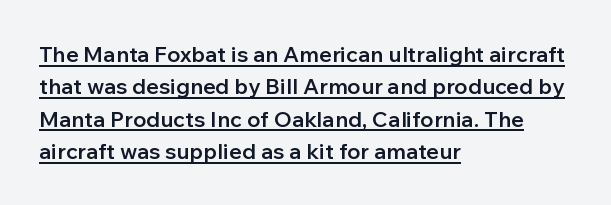
{"italic": "no", "bold": "semi", "underline": "yes", "align": "left", "line_spacing": "normal", "line_spacing_ratio": 1.47, "letter_spacing": "normal", "letter_spacing_em": 0.0, "glyph_px": 22}
